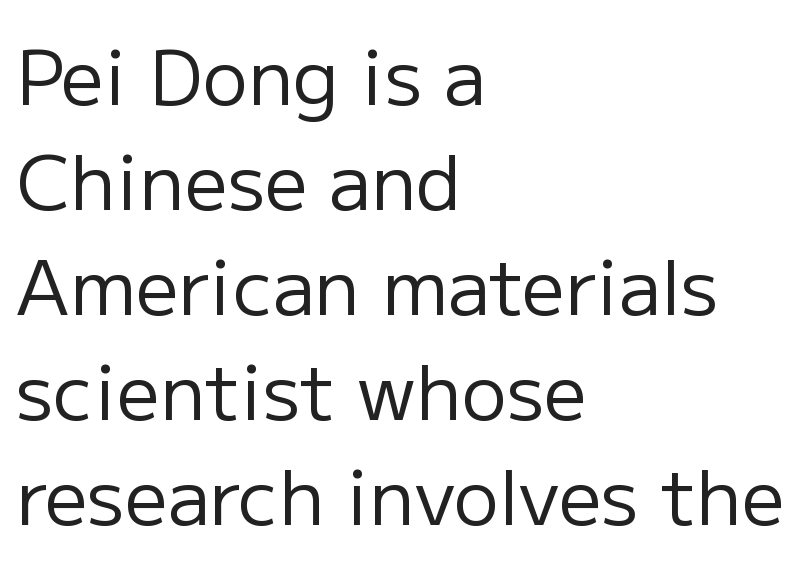
The image shows 76 px regular-weight sans-serif type, upright; set left-aligned, normal line spacing (1.38x), normal letter spacing, not underlined; low stroke contrast and a medium x-height.
